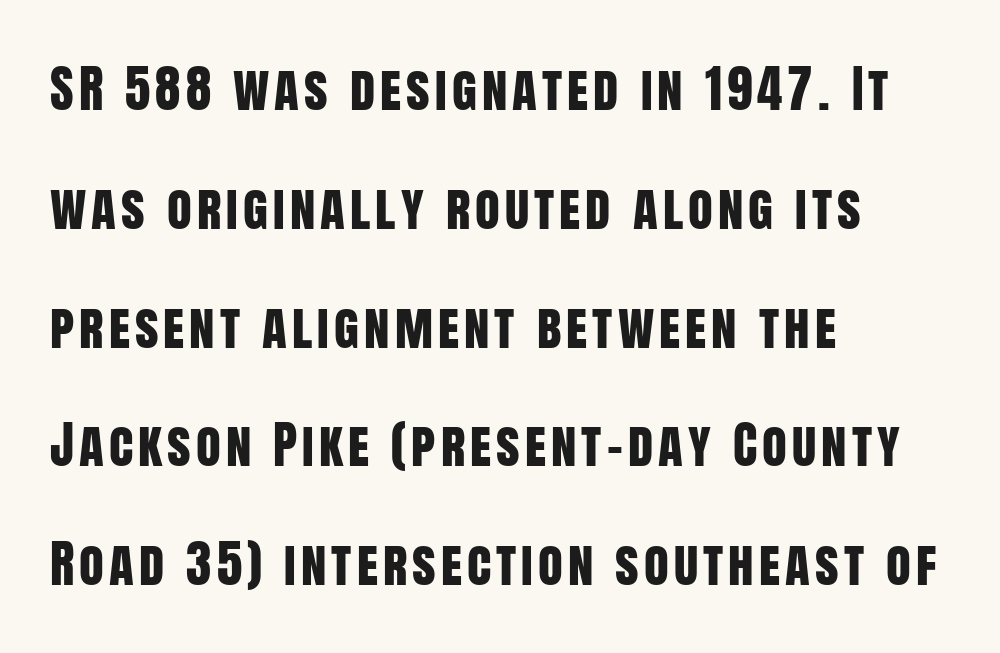
What kind of face is this? One without serifs — a sans. The foot of each line stays bare and open. Ascenders rise straight up at ninety degrees. Note the varied advance widths — an 'i' is clearly narrower than an 'm'. Each line starts at the same left margin while the right side varies. Interline gaps are noticeably wide in this sample.
